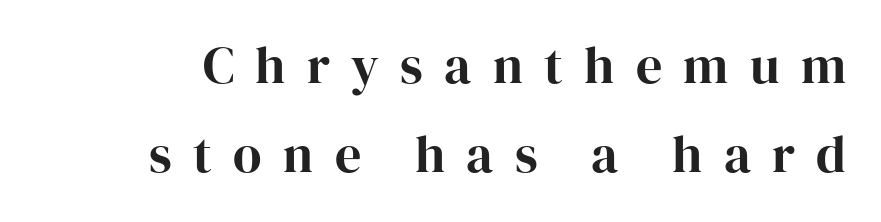
This is the regular roman posture of the typeface. Look at the bottom of the vertical strokes: they flare into serifs here. Rule under the text: the space is simply empty. You could not count columns in this text — the font is proportionally spaced. The tracking reads as deliberately expanded to a designer's eye.
